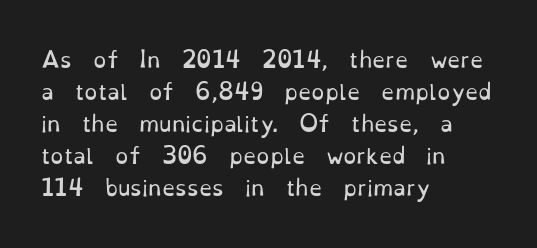
The image shows 21 px text type, upright; set left-aligned, normal line spacing (1.52x), normal letter spacing, not underlined.
